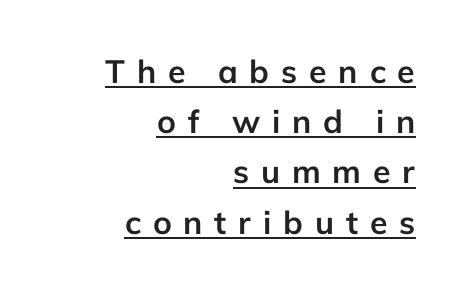
Q: Is the text bold? A: Yes.
Q: Is the text italic (slanted)? A: No, it is upright.
Q: Is the typeface a serif or a sans-serif typeface? A: Sans-serif.
Q: Is the text underlined? A: Yes.
Q: How is the paragraph aligned? A: Right-aligned.
Q: Is the spacing between letters normal or unusually wide? A: Unusually wide.
Q: Is the spacing between lines tight, normal or loose? A: Normal.
Q: Width (condensed, normal, or wide)? A: Normal.
Q: Stroke contrast? A: Low.
Q: x-height? A: Medium.
Q: Monospaced? A: No.
